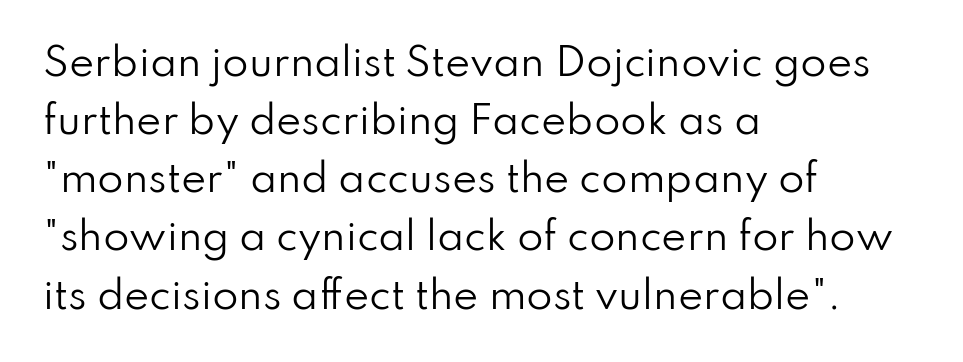
Looks like regular typesetting: each glyph gets only the width it needs. Students, note that the glyphs here touch the page at normal intervals. The font is comparable to plain body text, perhaps lighter. Horizontal alignment here is leftward, the default for most running prose.
